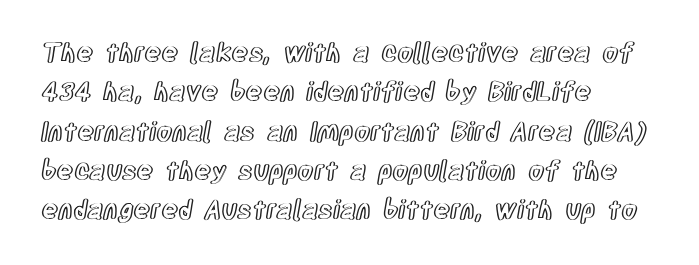
{"underline": "no", "align": "left", "line_spacing": "normal", "line_spacing_ratio": 1.51, "letter_spacing": "normal", "letter_spacing_em": 0.0, "glyph_px": 26}
